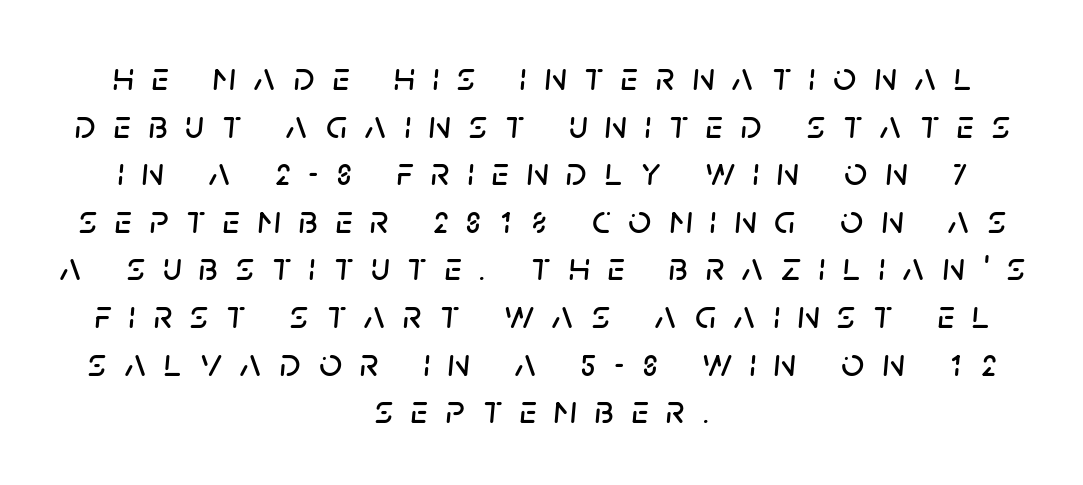
The text carries the slant typical of an italic or oblique font. Words float on clear page, feet unadorned. These lines have a slow, spaced-out rhythm from letter to letter. Do the characters align in a grid? No, the font is proportional. Short and long lines alike share a common midpoint.
